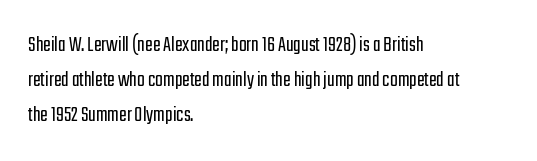
The image shows 23 px text type, upright; set left-aligned, normal line spacing (1.53x), normal letter spacing, not underlined.
